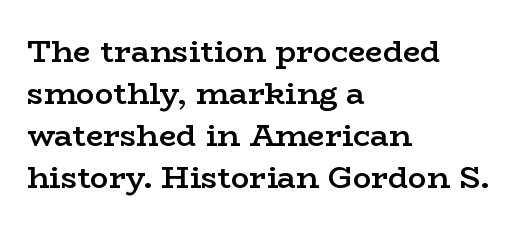
Is the block centered? No — it sits flush against the left margin. What's the leading like? Ordinary, nothing unusual. Small tapered or slab feet sit at the stroke ends, so this counts as serif. Glyph-to-glyph distance matches everyday printed text. Students, this is semibold: more ink than regular, less than bold. Here the designer chose a conventional face with non-uniform glyph widths.
